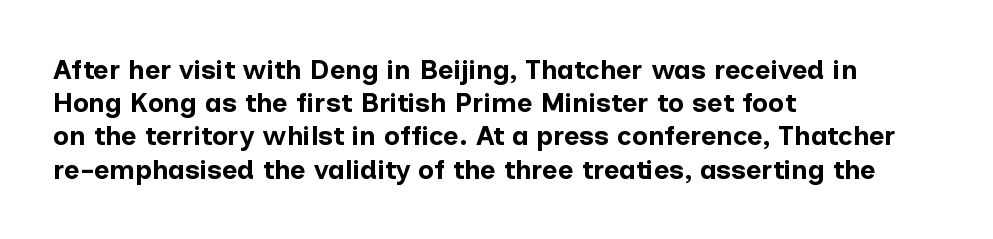
There is no visible air inserted between adjacent glyphs. In terms of weight, the rendering is a true, heavy bold. Visually the block forms a straight wall on the left and a jagged coastline on the right. Lines of text with bare space underneath. If you drew a line through each stem, it would be perfectly vertical.
